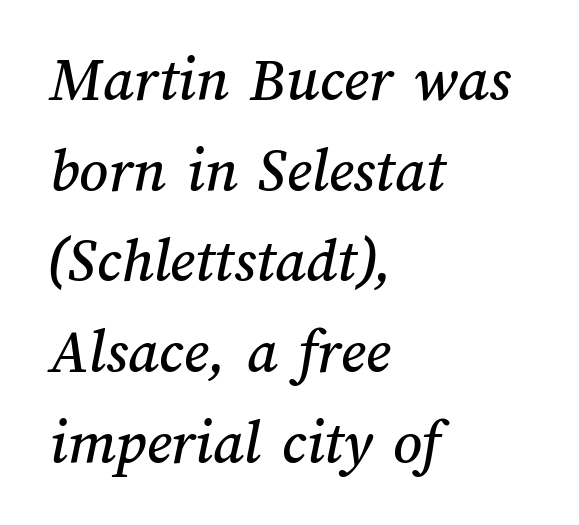
Q: Is the text underlined? A: No.
Q: How is the paragraph aligned? A: Left-aligned.
Q: Is the spacing between letters normal or unusually wide? A: Normal.
Q: Is the spacing between lines tight, normal or loose? A: Normal.
Q: Width (condensed, normal, or wide)? A: Normal.
Q: Stroke contrast? A: Medium.
Q: x-height? A: Medium.
Q: Monospaced? A: No.
